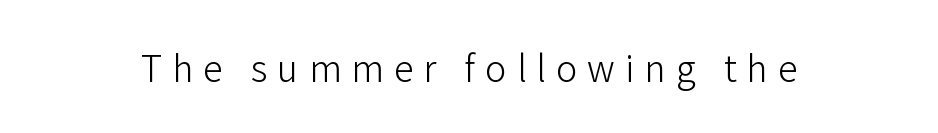
The image shows 36 px light sans-serif type, upright; set unusually wide letter spacing (+0.28 em), not underlined; low stroke contrast and a medium x-height.
